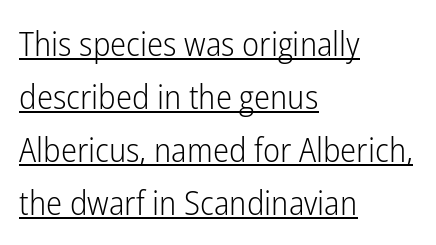
The image shows 34 px light, condensed sans-serif type, upright; set left-aligned, normal line spacing (1.56x), normal letter spacing, underlined; low stroke contrast and a medium x-height.
